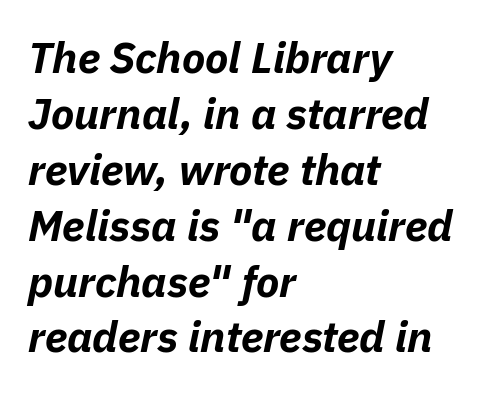
Characters are canted at an angle relative to the baseline's perpendicular. Descenders are the only things crossing below the line. A typesetter would call this proportional, since set widths differ per character. Short and long lines alike share a common starting point at left. If you measured baseline to baseline, you'd find a middling distance.
